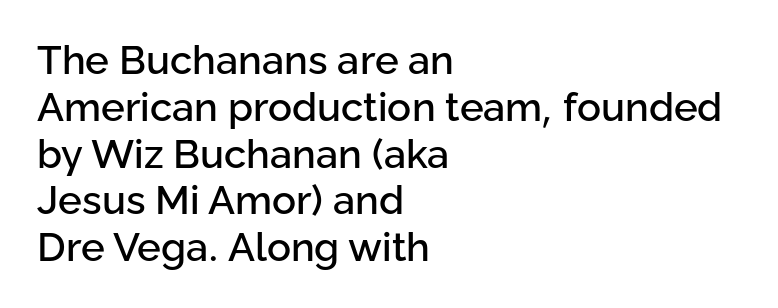
Unlike a traditional serif, this face leaves its strokes unadorned. Every row of glyphs begins at an identical x-position on the left. The type sits square on the baseline with zero lean. Varying glyph widths throughout — classic text-font behaviour. Default kerning and tracking; the words read as compact shapes.
